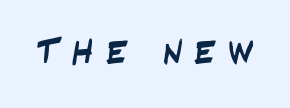
The passage shown is not underscored anywhere. Here the designer chose a conventional face with non-uniform glyph widths. Regarding serifs, this sample does without them. What stands out about the letter spacing? Its width — letters are far apart.
